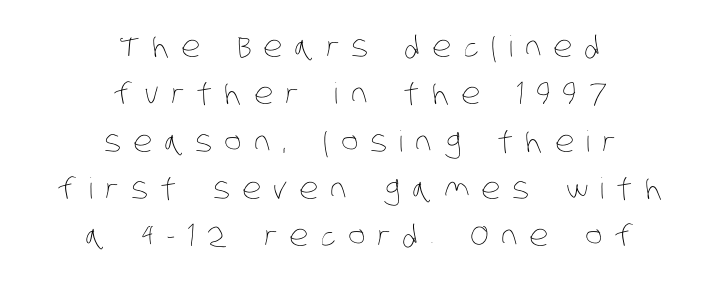
Inter-character spacing is expanded well beyond the font's built-in metrics. Each letter keeps its own natural width here, so spacing adapts to shape. A normal amount of white space separates one row of letters from the next. Words float on clear page, feet unadorned. These glyphs show unthickened strokes, regular width or finer.
